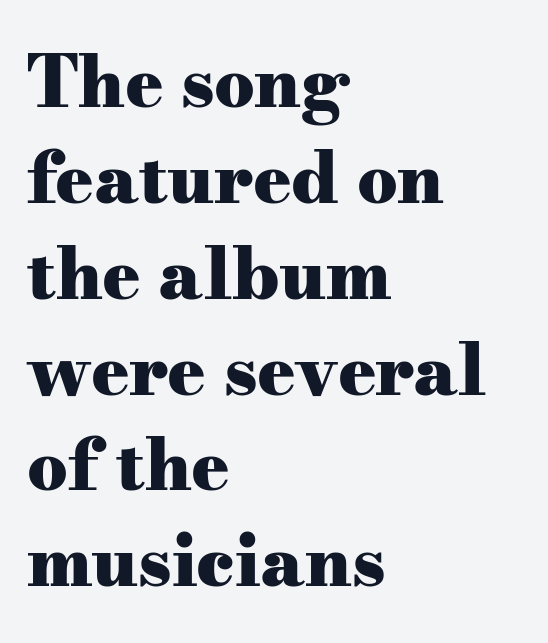
A typesetter would call this zero additional tracking. Is this a sans? No — the strokes have serifs. Looks like regular typesetting: each glyph gets only the width it needs. The lettering stays uniformly vertical, giving the passage a roman look.
